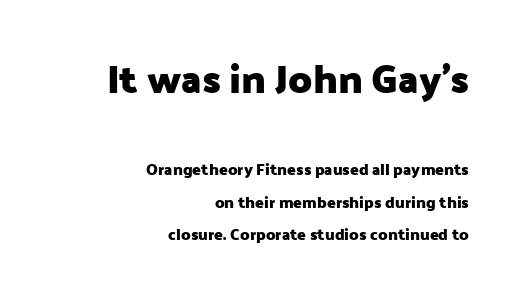
Heavy, bold letterforms. All the whitespace from short lines collects on the left. The earlier block is typeset at a bigger size than the later block. The lettering holds an erect, upright posture throughout. Varying glyph widths throughout — classic text-font behaviour.
